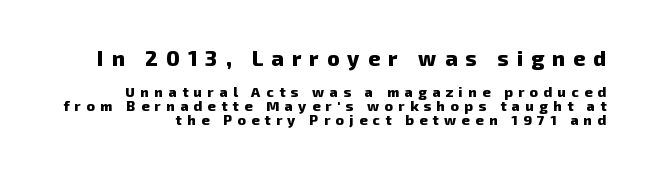
The image shows 21 px bold type; set tight line spacing (1.0x), unusually wide letter spacing (+0.39 em), not underlined; the first (top) block is 1.5x larger.
